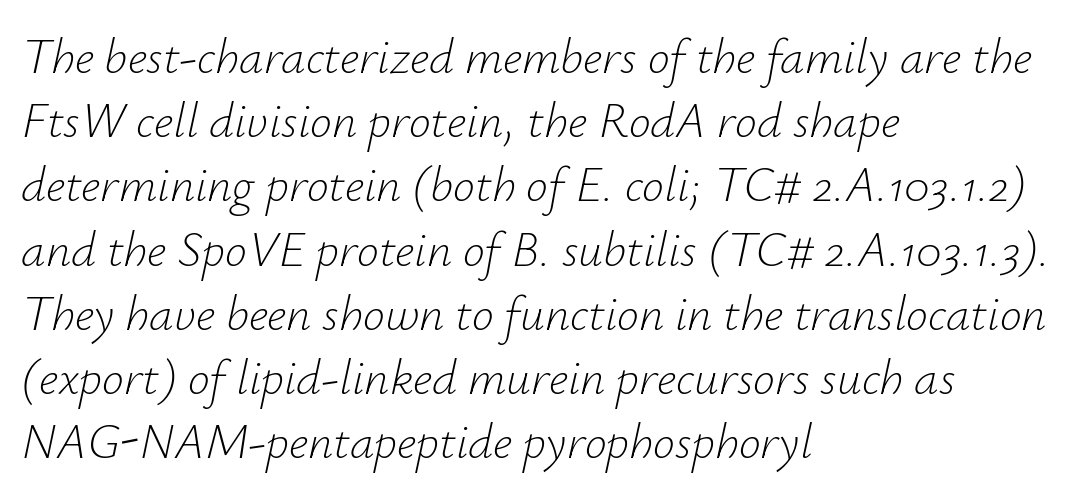
In terms of letterspacing, this is plain default setting. Ink coverage per letter is moderate at most. Words float on clear page, feet unadorned. The vertical gap from one line to the next is medium. Observe the lean: these are italic letterforms. Character widths vary here, with narrow letters taking less room than wide ones.
